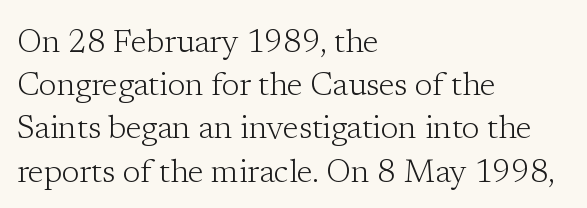
The letters advance in unequal steps, a hallmark of proportional type. Notice how the stems are strictly vertical — no italics here. Students, observe: this is what conventionally led text looks like. Unbolded letterforms with no extra heft. A serif font was chosen for this passage. The passage shown has conventional tracking throughout.
